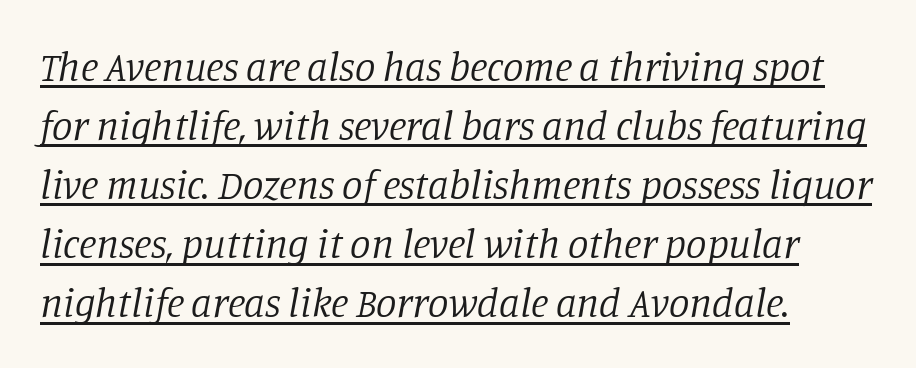
Q: Is the text bold? A: No.
Q: Is the text italic (slanted)? A: Yes, it leans right by about 11 degrees.
Q: Is the typeface a serif or a sans-serif typeface? A: Serif.
Q: Is the text underlined? A: Yes.
Q: How is the paragraph aligned? A: Left-aligned.
Q: Is the spacing between letters normal or unusually wide? A: Normal.
Q: Is the spacing between lines tight, normal or loose? A: Normal.
Q: Width (condensed, normal, or wide)? A: Normal.
Q: Stroke contrast? A: Low.
Q: x-height? A: Large.
Q: Monospaced? A: No.
